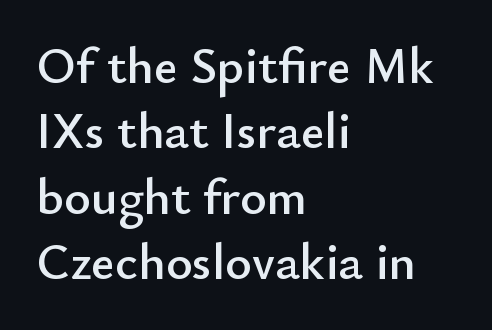
These lines are set flush left with a ragged right edge. Varying glyph widths throughout — classic text-font behaviour. The rows are spaced the way most documents space them. Default kerning and tracking; the words read as compact shapes. A clean baseline with only descenders dipping below it. Does the type have serifs? No, each stem ends abruptly.
